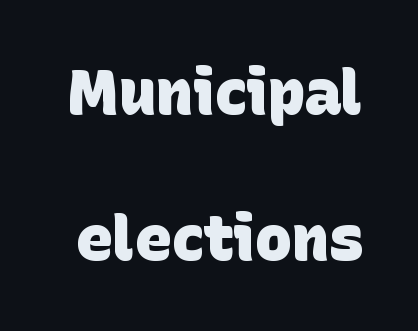
Q: Is the text bold? A: Yes.
Q: Is the typeface a serif or a sans-serif typeface? A: Sans-serif.
Q: Is the text underlined? A: No.
Q: Is the spacing between letters normal or unusually wide? A: Normal.
Q: Is the spacing between lines tight, normal or loose? A: Loose.
Q: Width (condensed, normal, or wide)? A: Normal.
Q: Stroke contrast? A: Low.
Q: x-height? A: Large.
Q: Monospaced? A: No.
